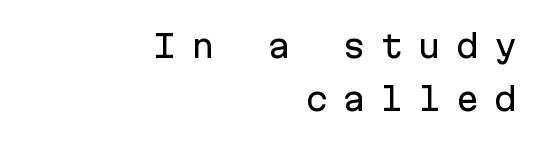
{"serif": "no", "italic": "no", "width": "normal", "stroke_contrast": "low", "x_height": "medium", "monospaced": "yes", "underline": "no", "align": "right", "line_spacing_ratio": 1.71, "letter_spacing": "wide", "letter_spacing_em": 0.47, "glyph_px": 31}
